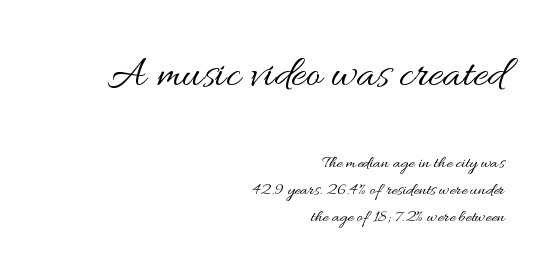
Q: Is the text bold? A: No.
Q: Is the text italic (slanted)? A: Yes.
Q: Is the text underlined? A: No.
Q: How is the paragraph aligned? A: Right-aligned.
Q: Is the spacing between letters normal or unusually wide? A: Normal.
Q: Is the spacing between lines tight, normal or loose? A: Normal.
Q: Which block of text is set in a larger size, the first (top) or the second (bottom)? A: The first (top) one.
Q: Width (condensed, normal, or wide)? A: Wide.
Q: Stroke contrast? A: Medium.
Q: x-height? A: Small.
Q: Monospaced? A: No.
